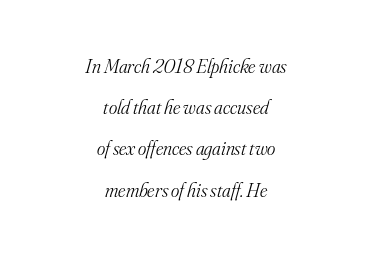
The image shows 20 px text type, italic (leaning right); set centered, loose line spacing (2.06x), normal letter spacing, not underlined.
